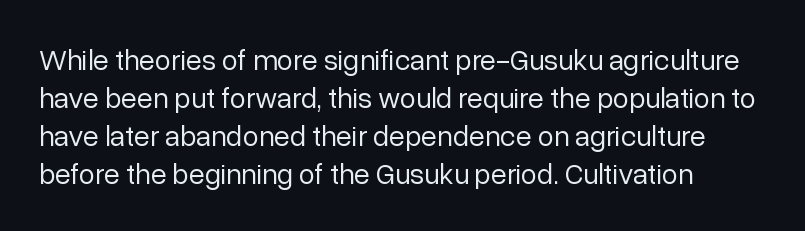
The image shows 29 px regular-weight sans-serif type, upright; set left-aligned, normal line spacing (1.31x), normal letter spacing, not underlined; low stroke contrast and a medium x-height.
